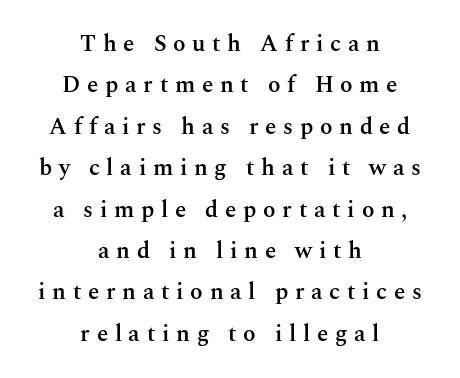
Q: Is the text bold? A: Semi-bold.
Q: Is the text italic (slanted)? A: No, it is upright.
Q: Is the text underlined? A: No.
Q: How is the paragraph aligned? A: Centered.
Q: Is the spacing between letters normal or unusually wide? A: Unusually wide.
